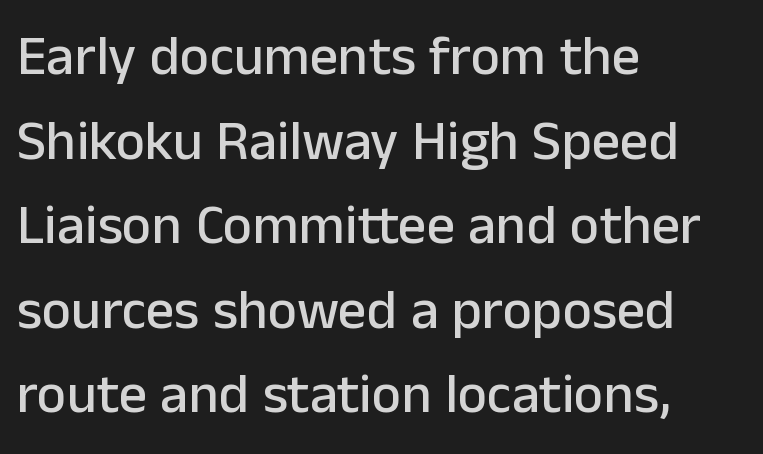
The image shows 56 px sans-serif type, upright; set left-aligned, normal line spacing (1.51x), normal letter spacing, not underlined; low stroke contrast and a medium x-height.
